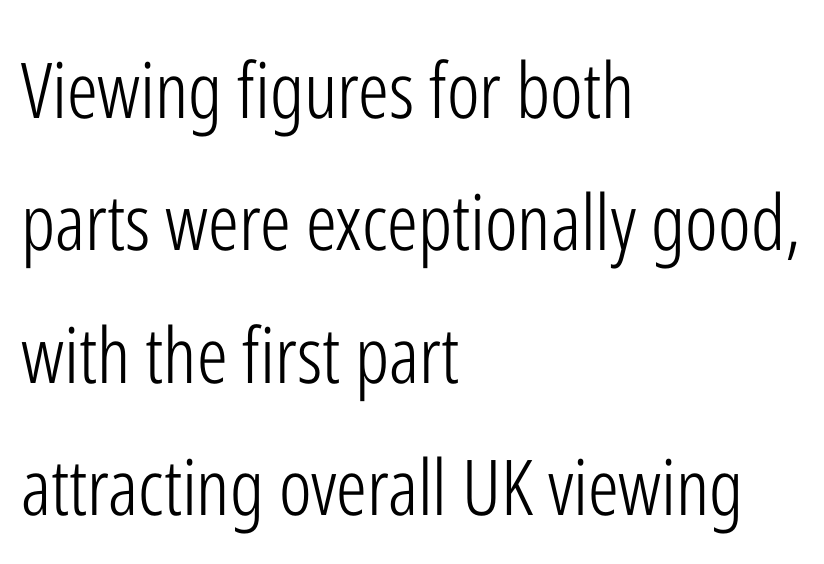
The image shows 77 px light, condensed sans-serif type, upright; set left-aligned, line spacing 1.72x, normal letter spacing, not underlined; low stroke contrast and a medium x-height.
